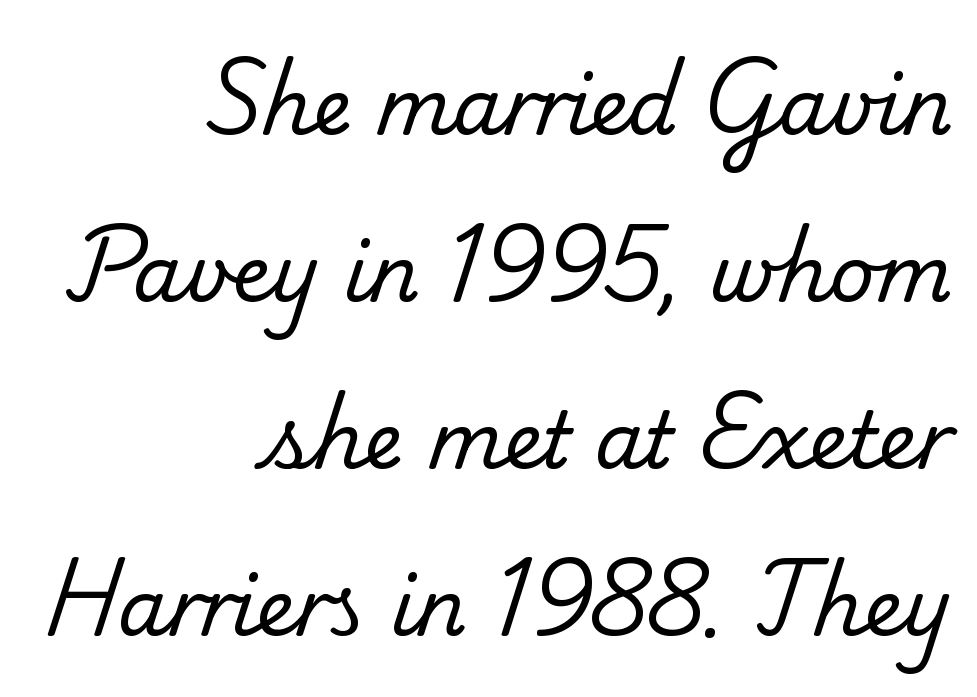
Note the varied advance widths — an 'i' is clearly narrower than an 'm'. You could call the tracking neutral — neither tight nor loose. On a weight scale, this lands at 450 or below. Typographically, this falls in the serif category. The space directly below the letters is spotless. This rendering uses right alignment, leaving the left contour irregular.
